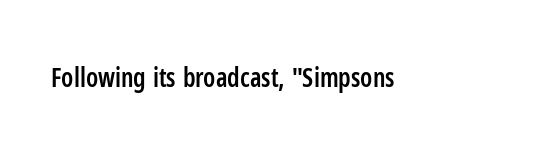
The image shows 26 px text type, upright; set normal letter spacing, not underlined.
